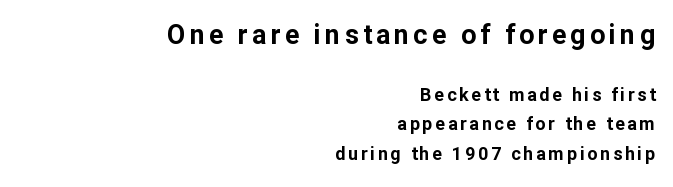
Q: Is the text bold? A: Yes.
Q: Is the text italic (slanted)? A: No, it is upright.
Q: Is the text underlined? A: No.
Q: How is the paragraph aligned? A: Right-aligned.
Q: Is the spacing between lines tight, normal or loose? A: Normal.
Q: Which block of text is set in a larger size, the first (top) or the second (bottom)? A: The first (top) one.
